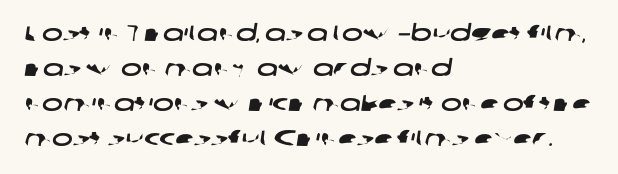
Q: Is the text underlined? A: No.
Q: How is the paragraph aligned? A: Left-aligned.
Q: Is the spacing between letters normal or unusually wide? A: Normal.
Q: Is the spacing between lines tight, normal or loose? A: Normal.
